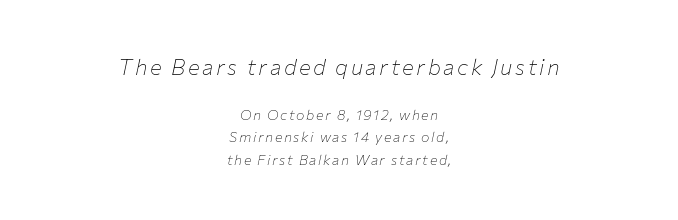
{"italic": "yes", "lean": "right", "slant_degrees": 12, "bold": "no", "underline": "no", "align": "center", "line_spacing": "normal", "line_spacing_ratio": 1.6, "larger_block": "first", "size_ratio": 1.57, "glyph_px": 22}
